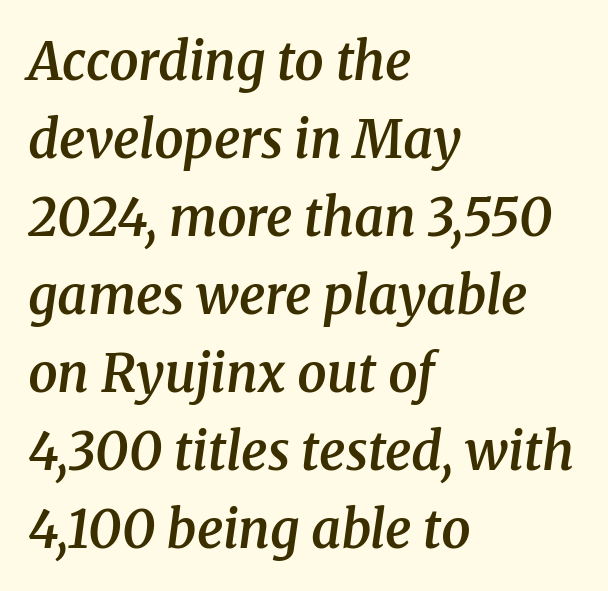
{"serif": "yes", "italic": "yes", "lean": "right", "slant_degrees": 8, "bold": "semi", "weight": "semibold", "width": "normal", "stroke_contrast": "medium", "x_height": "medium", "monospaced": "no", "underline": "no", "align": "left", "line_spacing": "normal", "line_spacing_ratio": 1.5, "letter_spacing": "normal", "letter_spacing_em": 0.0, "glyph_px": 52}
